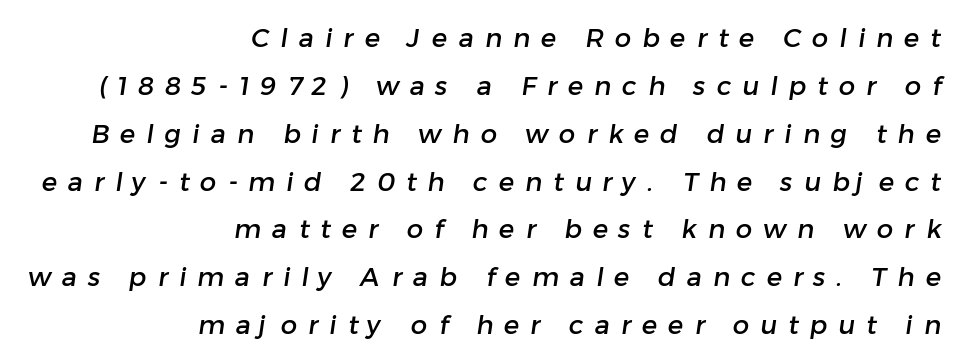
Leftover space on each line is placed entirely before the opening word. Tracking value appears strongly positive — letters spread wide. Descenders hang freely into open space.
